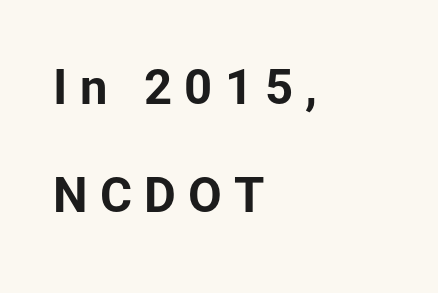
The image shows 49 px bold sans-serif type, upright; set left-aligned, loose line spacing (2.21x), unusually wide letter spacing (+0.25 em), not underlined; low stroke contrast and a medium x-height.
